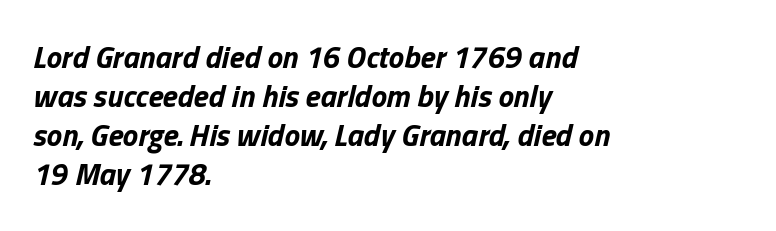
Here the glyphs are tracked normally, forming tight word shapes. Visually the block forms a straight wall on the left and a jagged coastline on the right. Check the space under the baseline: it is left empty. The whole block is typeset with a tilt.
